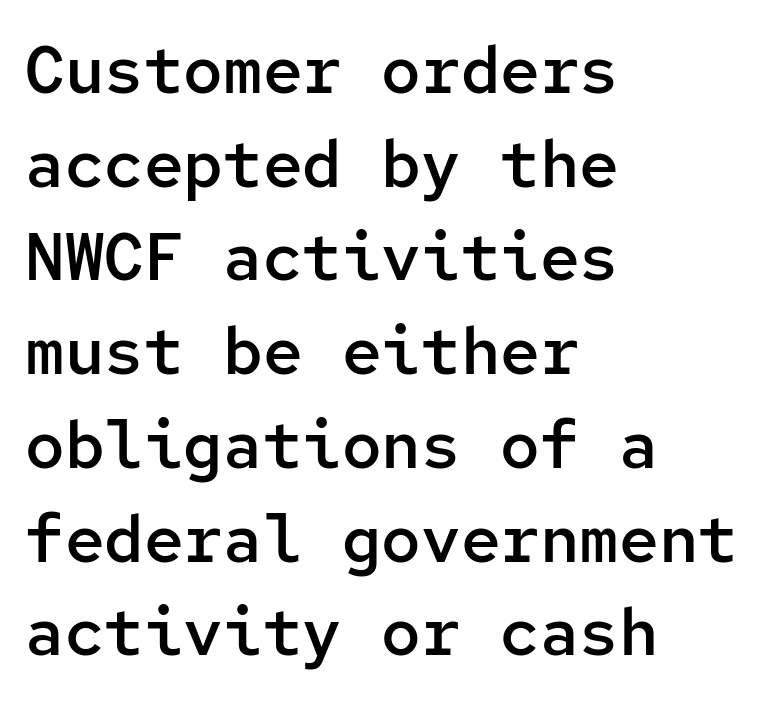
{"serif": "no", "italic": "no", "bold": "semi", "weight": "semibold", "width": "normal", "stroke_contrast": "low", "x_height": "medium", "monospaced": "yes", "underline": "no", "align": "left", "line_spacing": "normal", "line_spacing_ratio": 1.42, "letter_spacing": "normal", "letter_spacing_em": 0.0, "glyph_px": 66}
